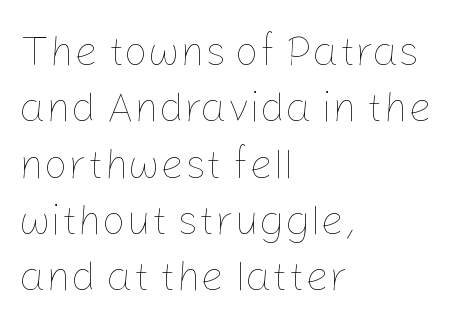
All the whitespace from short lines collects on the right. Baseline-to-baseline distance is the conventional proportion of letter height. The letterforms sit shoulder to shoulder at normal distance. The passage shown is typed in a proportional face where columns would drift. This sample uses an upright cut, with every glyph sitting square on the baseline.
